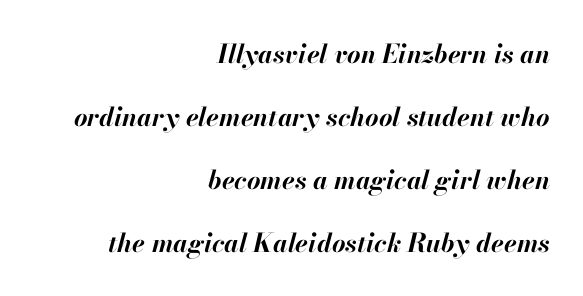
Q: Is the text bold? A: Yes.
Q: Is the text italic (slanted)? A: Yes, it leans right by about 13 degrees.
Q: Is the text underlined? A: No.
Q: How is the paragraph aligned? A: Right-aligned.
Q: Is the spacing between letters normal or unusually wide? A: Normal.
Q: Is the spacing between lines tight, normal or loose? A: Loose.
